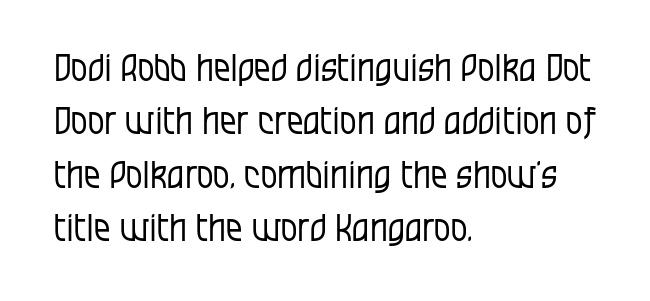
{"serif": "no", "italic": "no", "bold": "no", "weight": "regular", "width": "condensed", "stroke_contrast": "low", "x_height": "large", "monospaced": "no", "underline": "no", "align": "left", "line_spacing": "normal", "line_spacing_ratio": 1.44, "letter_spacing": "normal", "letter_spacing_em": 0.0, "glyph_px": 37}
